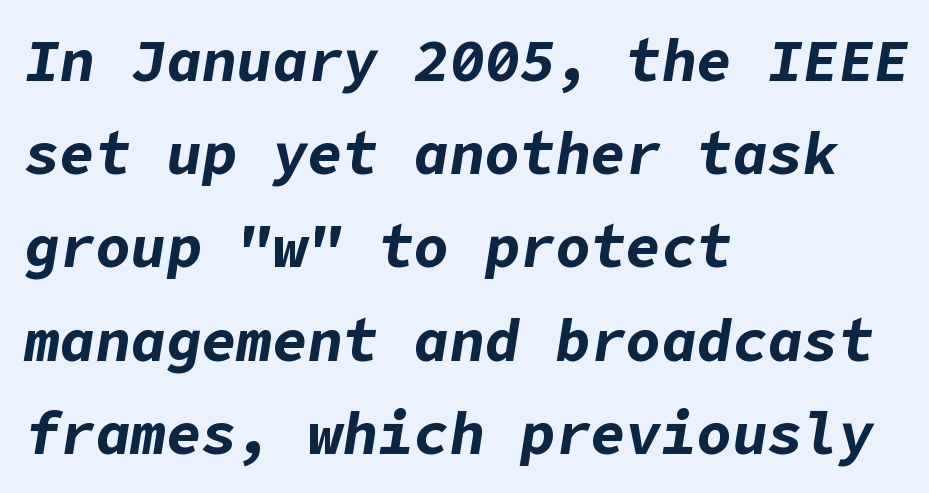
The lines are quadded left. The line texture is even and compact thanks to regular tracking. These lines were composed using italics. Vertically, the passage feels balanced, rows spaced as you'd expect. Just letters on the line, the space beneath them empty. The sample has been set heavy, in full bold.
